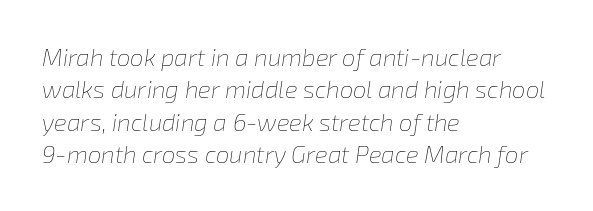
{"italic": "yes", "lean": "right", "slant_degrees": 8, "bold": "no", "underline": "no", "align": "left", "line_spacing": "normal", "line_spacing_ratio": 1.35, "letter_spacing": "normal", "letter_spacing_em": 0.0, "glyph_px": 24}
